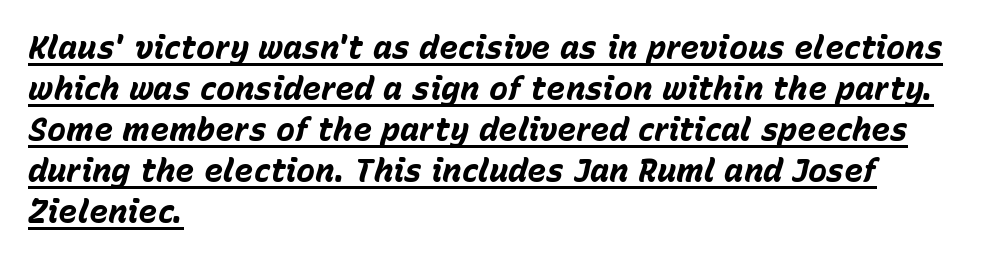
The image shows 32 px bold type, italic (leaning right); set left-aligned, normal line spacing (1.28x), normal letter spacing, underlined; low stroke contrast and a medium x-height.
